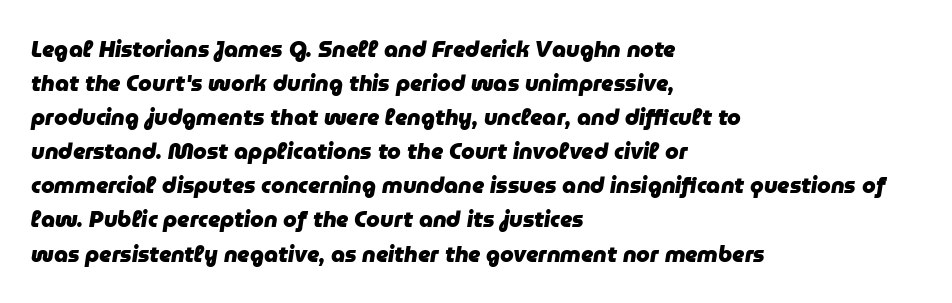
{"italic": "yes", "lean": "right", "slant_degrees": 9, "bold": "yes", "underline": "no", "align": "left", "line_spacing": "normal", "line_spacing_ratio": 1.55, "letter_spacing": "normal", "letter_spacing_em": 0.0, "glyph_px": 22}
